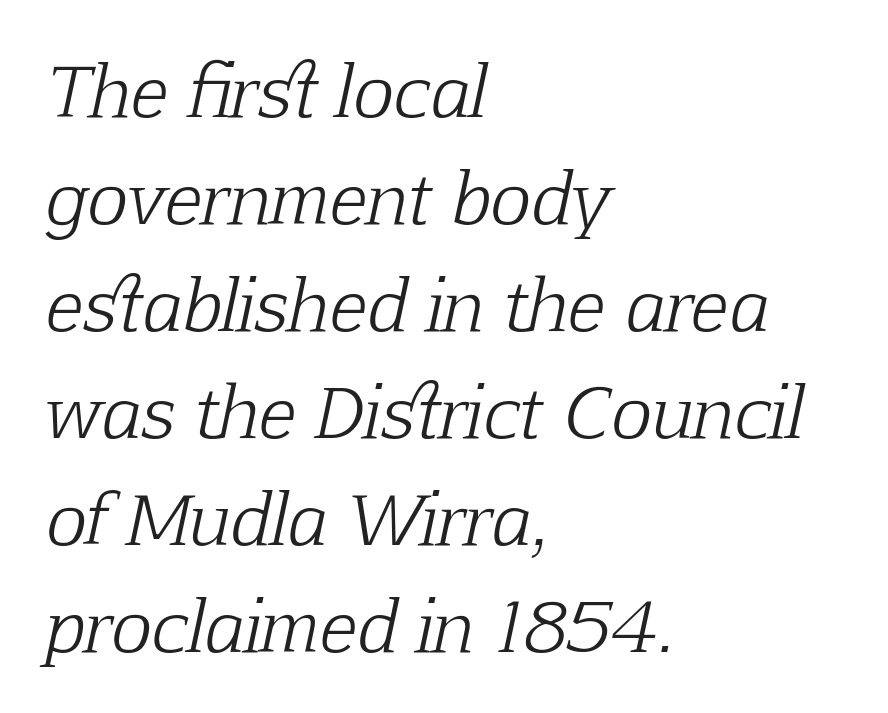
{"serif": "yes", "italic": "yes", "lean": "right", "slant_degrees": 12, "bold": "no", "weight": "light", "width": "normal", "stroke_contrast": "low", "x_height": "medium", "monospaced": "no", "underline": "no", "align": "left", "line_spacing": "normal", "line_spacing_ratio": 1.55, "letter_spacing": "normal", "letter_spacing_em": 0.0, "glyph_px": 69}
